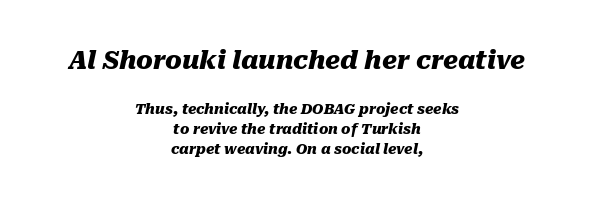
Q: Is the text bold? A: Yes.
Q: Is the text italic (slanted)? A: Yes, it leans right by about 10 degrees.
Q: Is the text underlined? A: No.
Q: How is the paragraph aligned? A: Centered.
Q: Is the spacing between letters normal or unusually wide? A: Normal.
Q: Is the spacing between lines tight, normal or loose? A: Normal.
Q: Which block of text is set in a larger size, the first (top) or the second (bottom)? A: The first (top) one.
